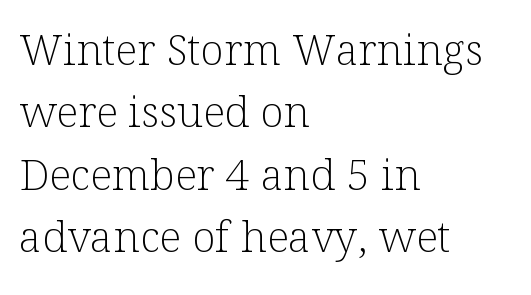
Q: Is the text bold? A: No.
Q: Is the text italic (slanted)? A: No, it is upright.
Q: Is the typeface a serif or a sans-serif typeface? A: Serif.
Q: Is the text underlined? A: No.
Q: How is the paragraph aligned? A: Left-aligned.
Q: Is the spacing between letters normal or unusually wide? A: Normal.
Q: Is the spacing between lines tight, normal or loose? A: Normal.
Q: Width (condensed, normal, or wide)? A: Normal.
Q: Stroke contrast? A: Low.
Q: x-height? A: Medium.
Q: Monospaced? A: No.
